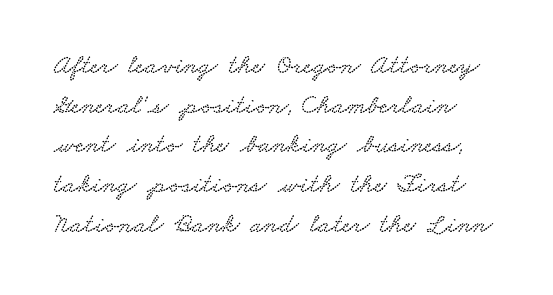
The image shows 27 px text type; set normal line spacing (1.47x), normal letter spacing, not underlined.
